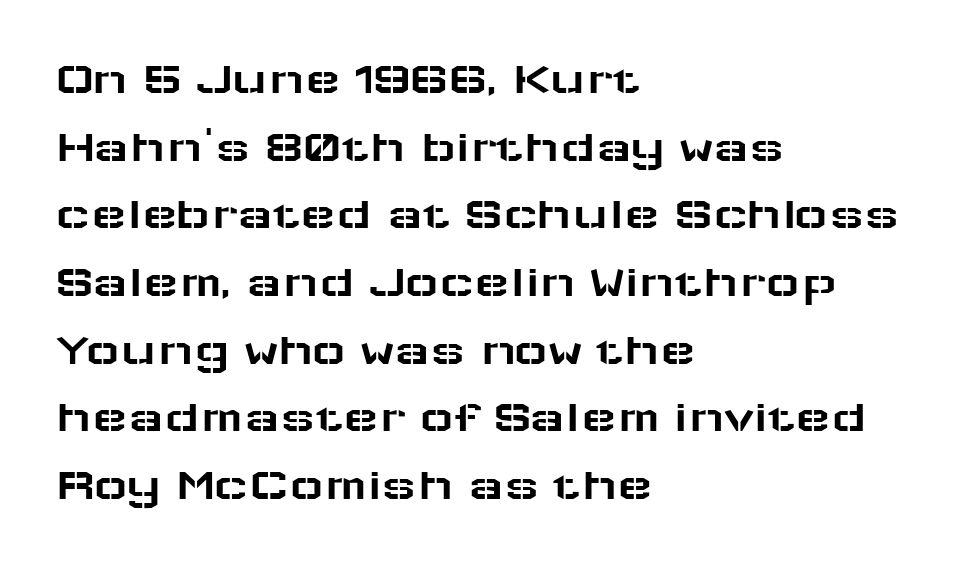
{"serif": "no", "italic": "no", "width": "wide", "stroke_contrast": "low", "x_height": "medium", "monospaced": "no", "underline": "no", "align": "left", "line_spacing": "normal", "line_spacing_ratio": 1.44, "letter_spacing": "normal", "letter_spacing_em": 0.0, "glyph_px": 47}
